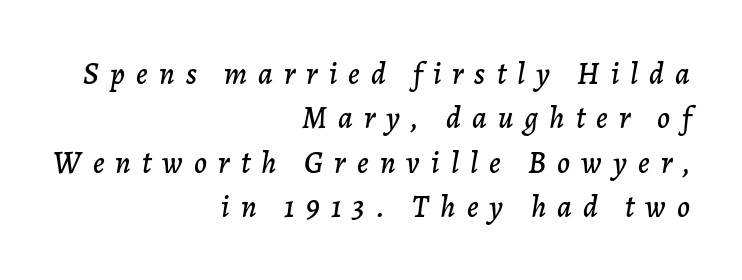
Lines of text with bare space underneath. These lines sit exactly where default settings would place them. If you drew a line through each stem, it would be angled. Leftover space on each line is placed entirely before the opening word.
